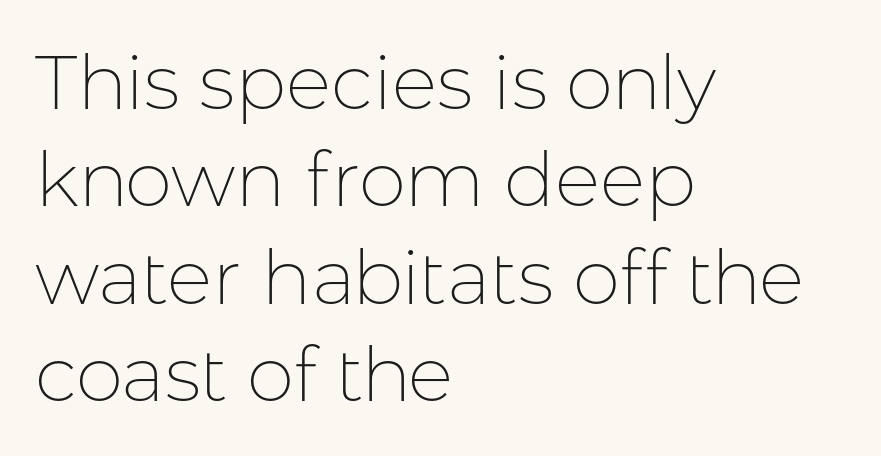
A light-to-regular cut is what we see here. The lettering stays uniformly vertical, giving the passage a roman look. Honestly, there is no underline to notice here at all. Nothing sits at the stroke ends, so this counts as sans-serif. These lines are rendered in a variable-pitch font.
